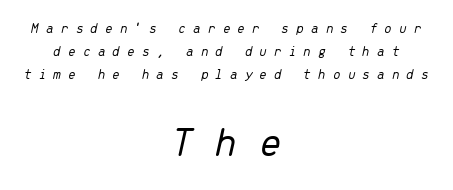
The image shows 42 px light type, italic (leaning right), monospaced; set centered, normal line spacing (1.63x), unusually wide letter spacing (+0.49 em), not underlined; the second (bottom) block is 3.0x larger; low stroke contrast and a medium x-height.
